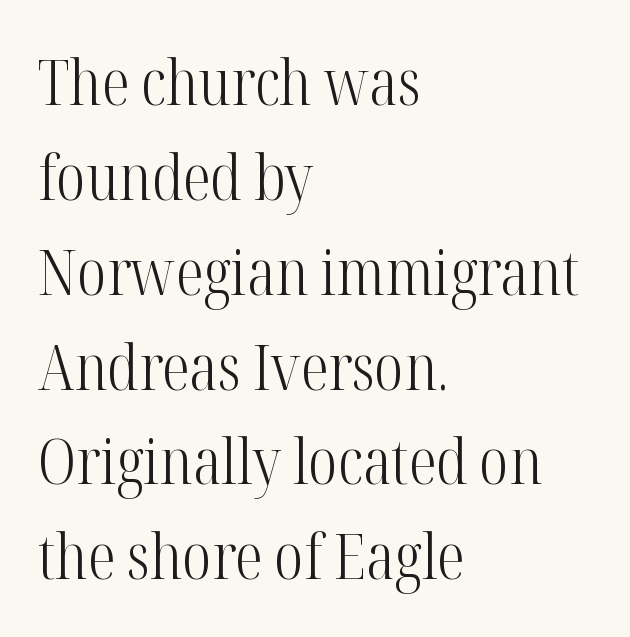
Q: Is the text bold? A: No.
Q: Is the text italic (slanted)? A: No, it is upright.
Q: Is the typeface a serif or a sans-serif typeface? A: Serif.
Q: Is the text underlined? A: No.
Q: How is the paragraph aligned? A: Left-aligned.
Q: Is the spacing between letters normal or unusually wide? A: Normal.
Q: Is the spacing between lines tight, normal or loose? A: Normal.
Q: Width (condensed, normal, or wide)? A: Condensed.
Q: Stroke contrast? A: High.
Q: x-height? A: Medium.
Q: Monospaced? A: No.
